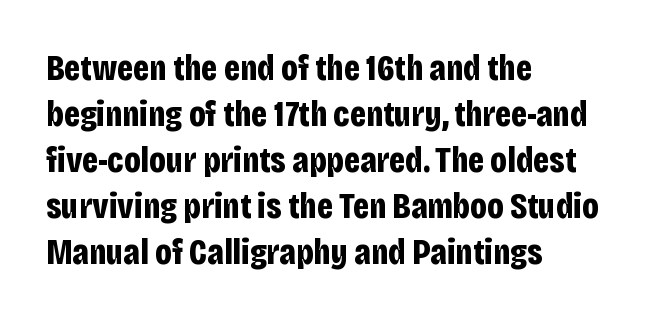
The image shows 36 px bold, condensed sans-serif type, upright; set left-aligned, normal line spacing (1.28x), normal letter spacing, not underlined; low stroke contrast and a large x-height.
